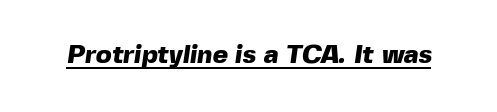
{"bold": "yes", "underline": "yes", "letter_spacing": "normal", "letter_spacing_em": 0.0, "glyph_px": 26}
